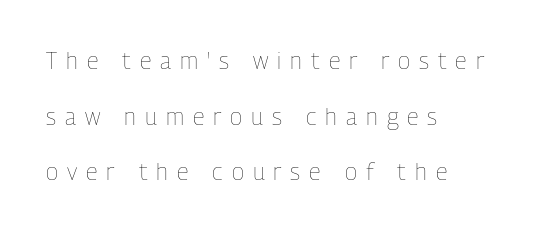
The string is rendered with underlining switched off. The passage is arranged the way most books set body copy — flush left. In terms of posture, this sample is upright. Bold? No — there's no thickening of the strokes.
